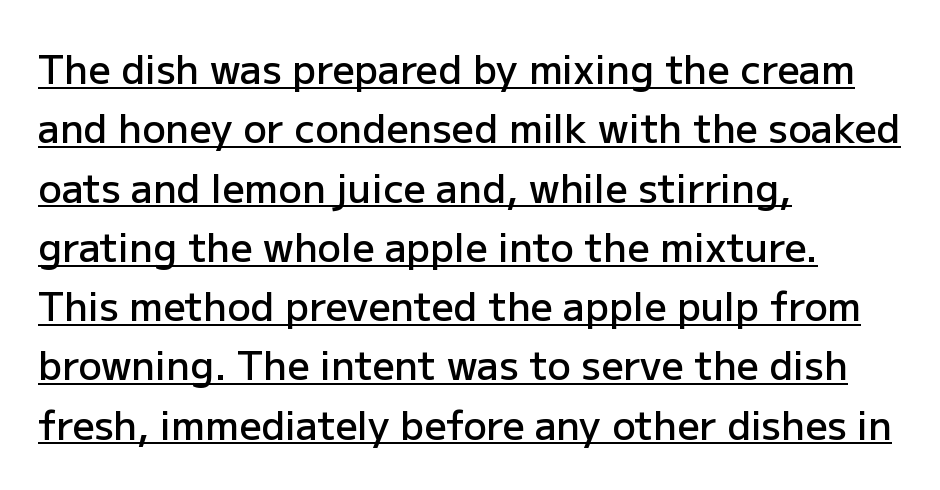
Q: Is the text bold? A: Semi-bold.
Q: Is the text italic (slanted)? A: No, it is upright.
Q: Is the typeface a serif or a sans-serif typeface? A: Sans-serif.
Q: Is the text underlined? A: Yes.
Q: How is the paragraph aligned? A: Left-aligned.
Q: Is the spacing between letters normal or unusually wide? A: Normal.
Q: Is the spacing between lines tight, normal or loose? A: Normal.
Q: Width (condensed, normal, or wide)? A: Normal.
Q: Stroke contrast? A: Low.
Q: x-height? A: Medium.
Q: Monospaced? A: No.
